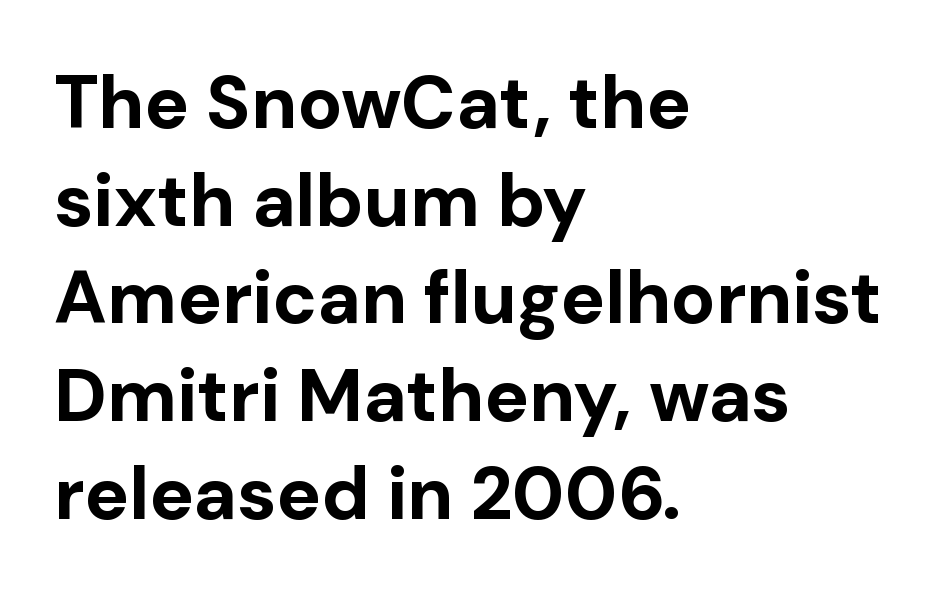
Nope, no serifs anywhere on these letters. Anything drawn beneath the words? Only blank space. A student would call this left alignment; a typographer would say flush left, rag right. The horizontal fit of the characters is conventional and even.
